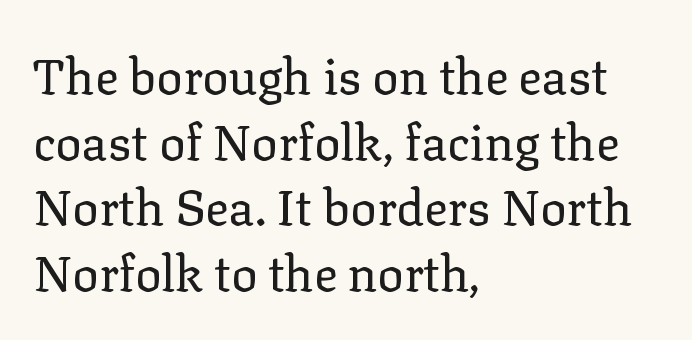
Font category for this specimen: serif. The font's upright variant was chosen for this text. Letters rest on an invisible, unmarked baseline. The weight tops out at a normal text grade.
